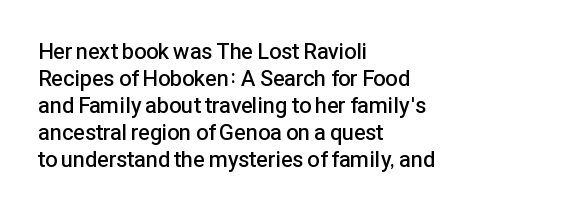
The gap between lines stays unmarked. Casual observation: everything's shoved over to the left. The glyphs have the mass of a demibold cut, below bold. The lettering stays uniformly vertical, giving the passage a roman look. Honestly, the letter spacing is just normal — you wouldn't notice it.
